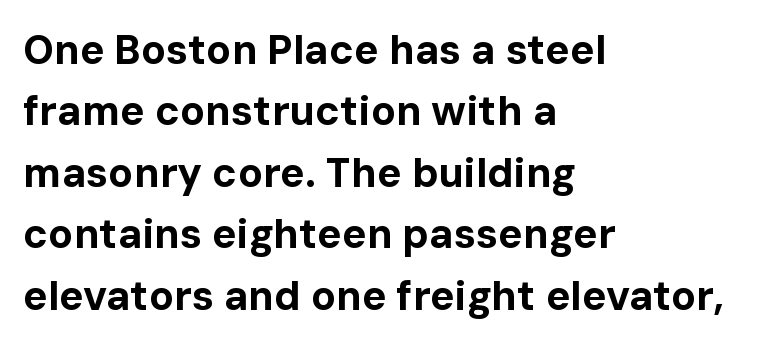
Quick note: interline space is typical. The typeface chosen for these lines omits serifs. The face used here is proportionally spaced, like ordinary book or web type. As a designer I'd log this as weight 700, bold. The words here are not underlined.
